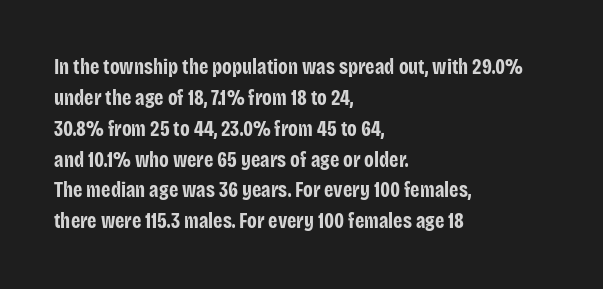
Posture: vertical. A classic flush-left, rag-right setting is used for this passage. Horizontal bands of white between lines are of average thickness. Each word holds together tightly as a unit, with standard inter-letter gaps. The font is running at its bold setting.
